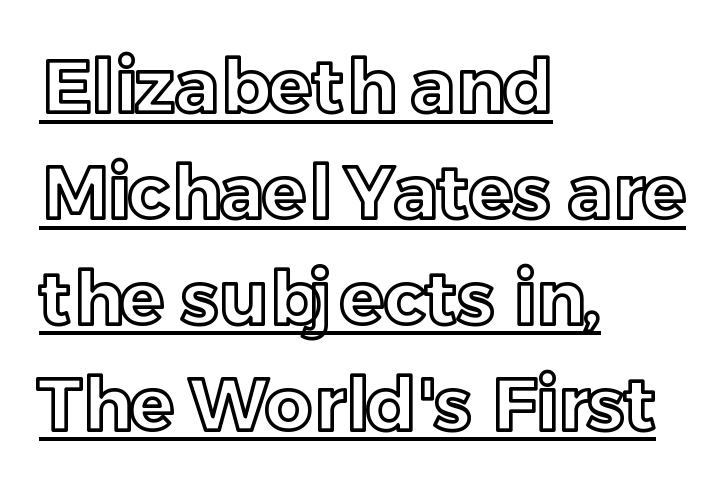
Underlined type. Typeset ragged right — the left edge is the straight one. A typesetter would call this proportional, since set widths differ per character. This sample uses an upright cut, with every glyph sitting square on the baseline. The block of text has a typical density, with ordinary space between rows. The letters sit at their default tracking, neither squeezed nor spread.
